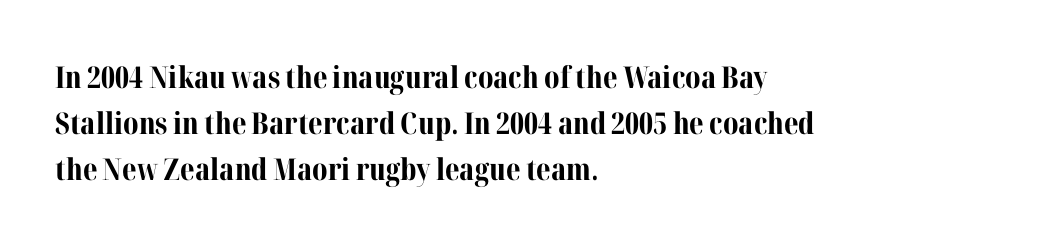
Q: Is the text bold? A: Yes.
Q: Is the text italic (slanted)? A: No, it is upright.
Q: Is the typeface a serif or a sans-serif typeface? A: Serif.
Q: Is the text underlined? A: No.
Q: How is the paragraph aligned? A: Left-aligned.
Q: Is the spacing between letters normal or unusually wide? A: Normal.
Q: Is the spacing between lines tight, normal or loose? A: Normal.
Q: Width (condensed, normal, or wide)? A: Normal.
Q: Stroke contrast? A: Medium.
Q: x-height? A: Medium.
Q: Monospaced? A: No.
